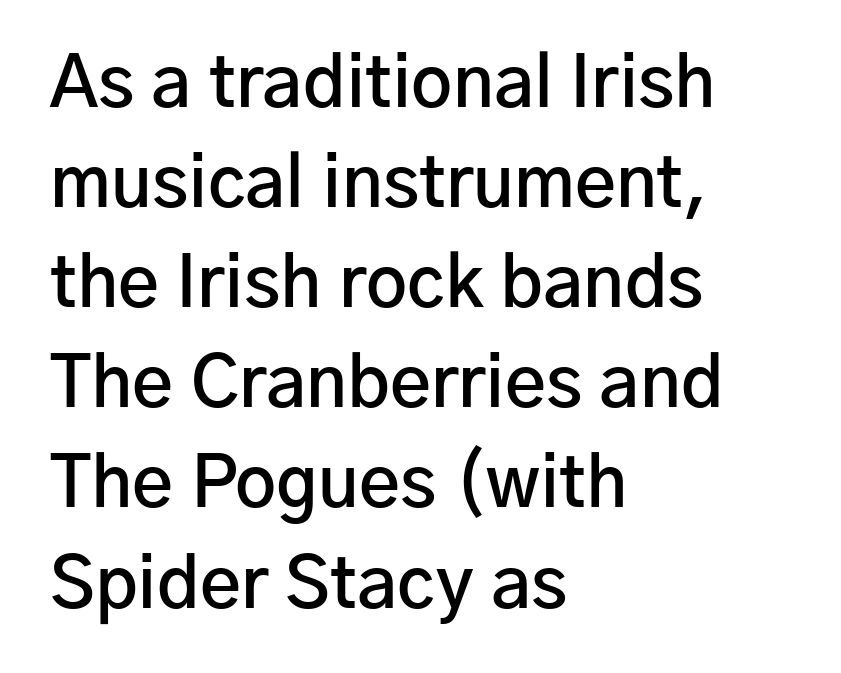
{"serif": "no", "italic": "no", "bold": "semi", "weight": "semibold", "width": "normal", "stroke_contrast": "low", "x_height": "medium", "monospaced": "no", "underline": "no", "align": "left", "line_spacing": "normal", "line_spacing_ratio": 1.41, "letter_spacing": "normal", "letter_spacing_em": 0.0, "glyph_px": 71}
